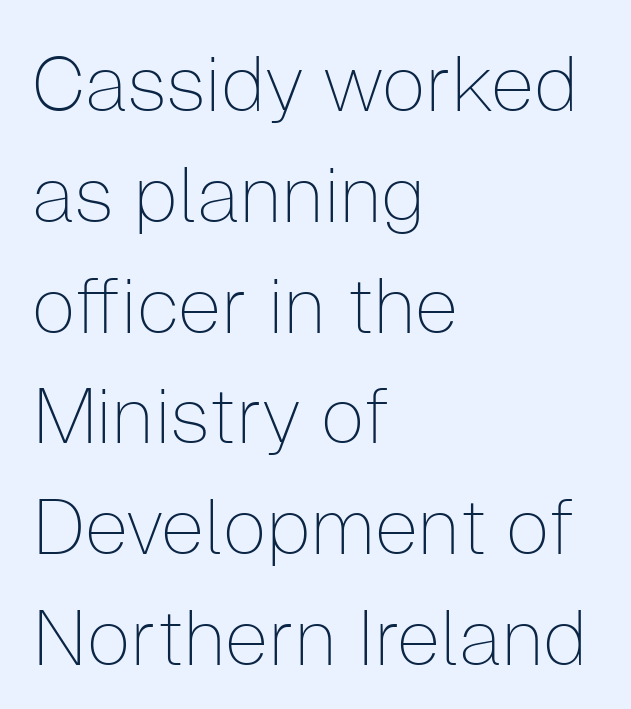
The image shows 78 px thin sans-serif type, upright; set left-aligned, normal line spacing (1.42x), normal letter spacing, not underlined; low stroke contrast and a medium x-height.
